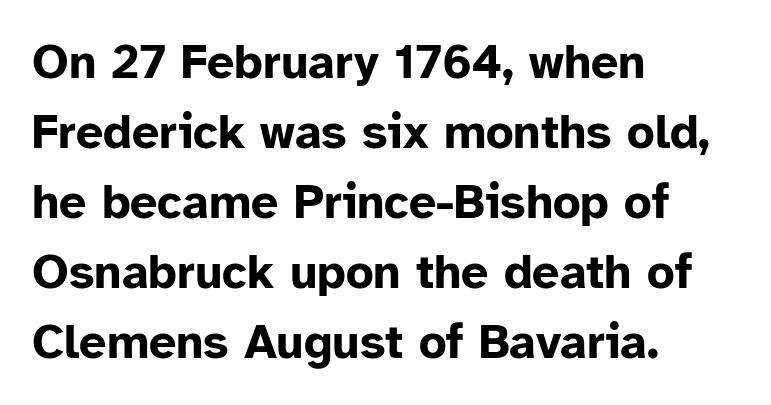
{"serif": "no", "italic": "no", "bold": "yes", "weight": "bold", "width": "normal", "stroke_contrast": "low", "x_height": "medium", "monospaced": "no", "underline": "no", "align": "left", "line_spacing": "normal", "line_spacing_ratio": 1.46, "letter_spacing": "normal", "letter_spacing_em": 0.0, "glyph_px": 48}
